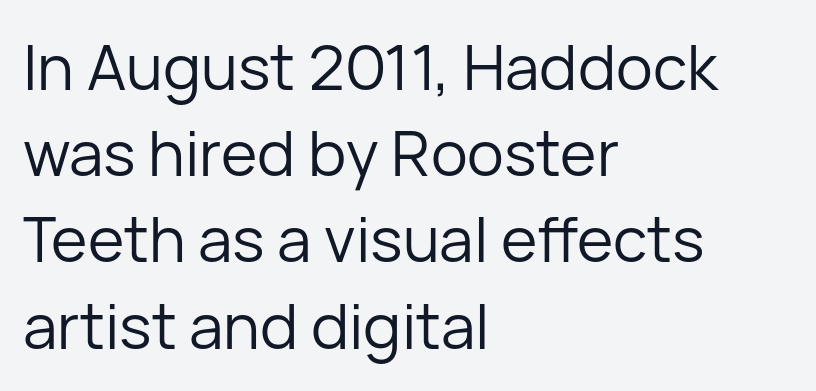
Q: Is the text bold? A: No.
Q: Is the text italic (slanted)? A: No, it is upright.
Q: Is the typeface a serif or a sans-serif typeface? A: Sans-serif.
Q: Is the text underlined? A: No.
Q: How is the paragraph aligned? A: Left-aligned.
Q: Is the spacing between letters normal or unusually wide? A: Normal.
Q: Is the spacing between lines tight, normal or loose? A: Normal.
Q: Width (condensed, normal, or wide)? A: Normal.
Q: Stroke contrast? A: Low.
Q: x-height? A: Medium.
Q: Monospaced? A: No.
